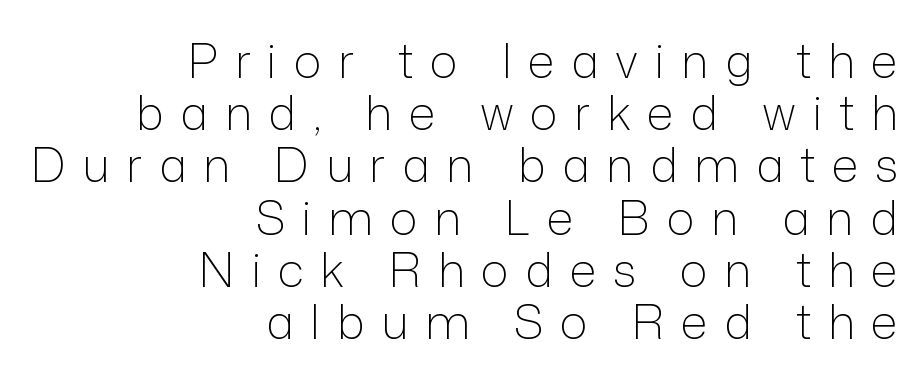
{"serif": "no", "italic": "no", "bold": "no", "weight": "light", "width": "normal", "stroke_contrast": "low", "x_height": "medium", "monospaced": "no", "underline": "no", "align": "right", "line_spacing": "tight", "line_spacing_ratio": 1.11, "letter_spacing": "wide", "letter_spacing_em": 0.35, "glyph_px": 47}
